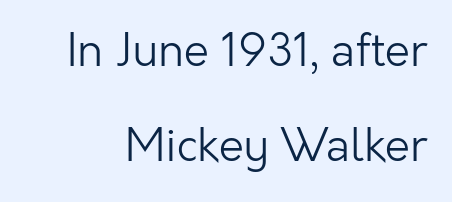
Q: Is the text bold? A: No.
Q: Is the text italic (slanted)? A: No, it is upright.
Q: Is the typeface a serif or a sans-serif typeface? A: Sans-serif.
Q: Is the text underlined? A: No.
Q: Is the spacing between letters normal or unusually wide? A: Normal.
Q: Is the spacing between lines tight, normal or loose? A: Loose.
Q: Width (condensed, normal, or wide)? A: Normal.
Q: Stroke contrast? A: Low.
Q: x-height? A: Medium.
Q: Monospaced? A: No.
